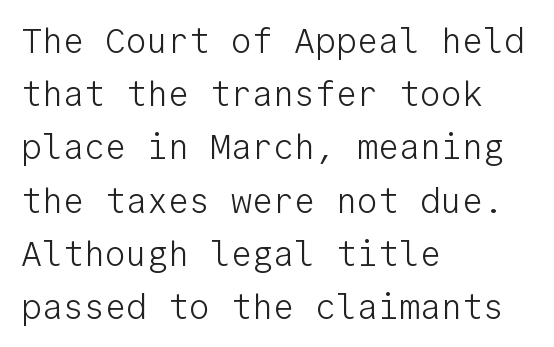
Type without underlining. Is there any slant? The stems are plumb. Typeset ragged right — the left edge is the straight one. The letters look calm and open, with moderate or lighter stems. Each word holds together tightly as a unit, with standard inter-letter gaps. Horizontal bands of white between lines are of average thickness.
